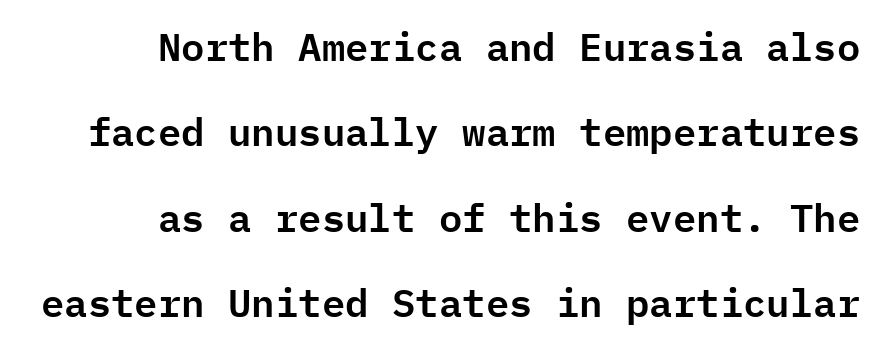
{"serif": "no", "italic": "no", "width": "normal", "stroke_contrast": "low", "x_height": "medium", "monospaced": "yes", "underline": "no", "align": "right", "line_spacing": "loose", "line_spacing_ratio": 2.19, "letter_spacing": "normal", "letter_spacing_em": 0.0, "glyph_px": 39}
